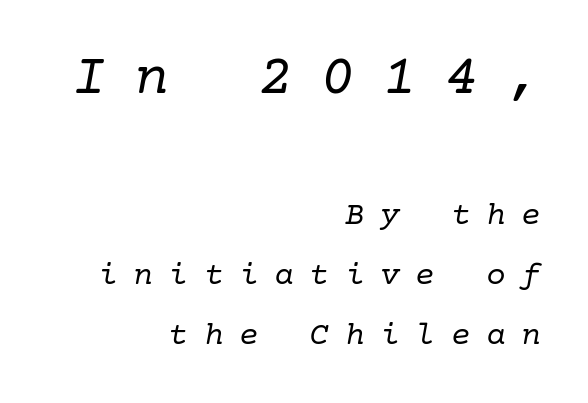
Q: Is the text bold? A: No.
Q: Is the text italic (slanted)? A: Yes, it leans right by about 10 degrees.
Q: Is the typeface a serif or a sans-serif typeface? A: Serif.
Q: Is the text underlined? A: No.
Q: How is the paragraph aligned? A: Right-aligned.
Q: Is the spacing between letters normal or unusually wide? A: Unusually wide.
Q: Which block of text is set in a larger size, the first (top) or the second (bottom)? A: The first (top) one.
Q: Width (condensed, normal, or wide)? A: Normal.
Q: Stroke contrast? A: Low.
Q: x-height? A: Medium.
